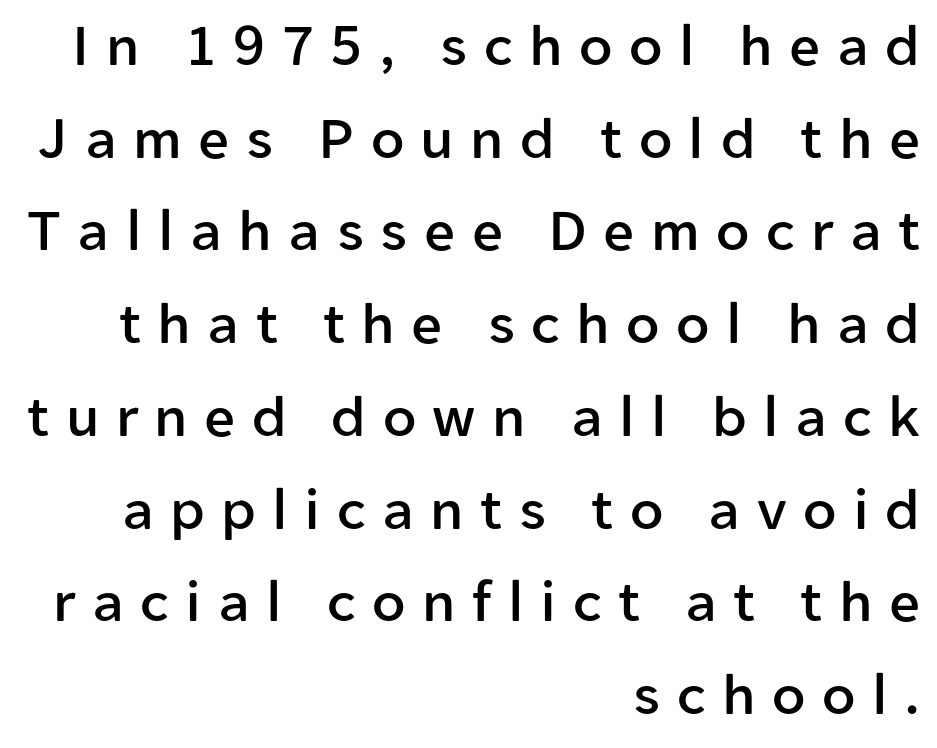
Q: Is the text italic (slanted)? A: No, it is upright.
Q: Is the typeface a serif or a sans-serif typeface? A: Sans-serif.
Q: Is the text underlined? A: No.
Q: How is the paragraph aligned? A: Right-aligned.
Q: Is the spacing between letters normal or unusually wide? A: Unusually wide.
Q: Is the spacing between lines tight, normal or loose? A: Normal.
Q: Width (condensed, normal, or wide)? A: Normal.
Q: Stroke contrast? A: Low.
Q: x-height? A: Medium.
Q: Monospaced? A: No.
